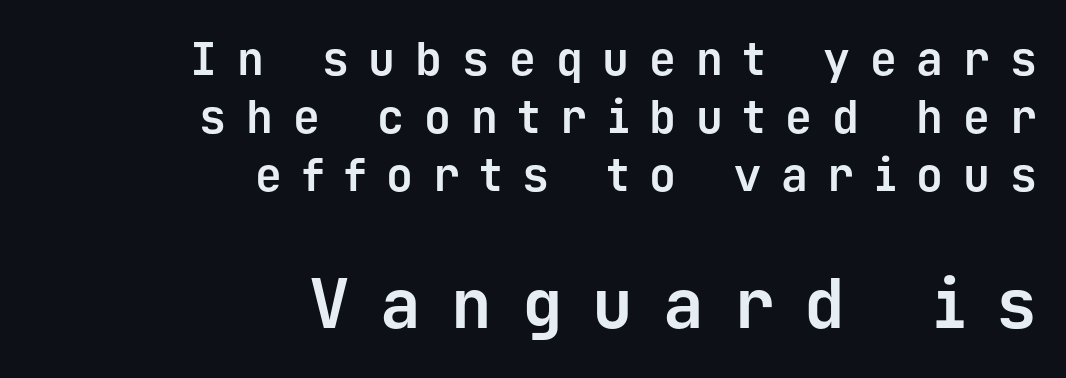
The image shows 68 px bold sans-serif type, upright, monospaced; set right-aligned, normal line spacing (1.29x), unusually wide letter spacing (+0.44 em), not underlined; the second (bottom) block is 1.51x larger; low stroke contrast and a medium x-height.
